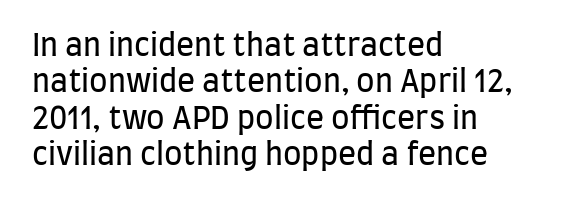
{"serif": "no", "italic": "no", "bold": "no", "weight": "regular", "width": "condensed", "stroke_contrast": "low", "x_height": "large", "monospaced": "no", "underline": "no", "align": "left", "line_spacing_ratio": 1.21, "letter_spacing": "normal", "letter_spacing_em": 0.0, "glyph_px": 30}
